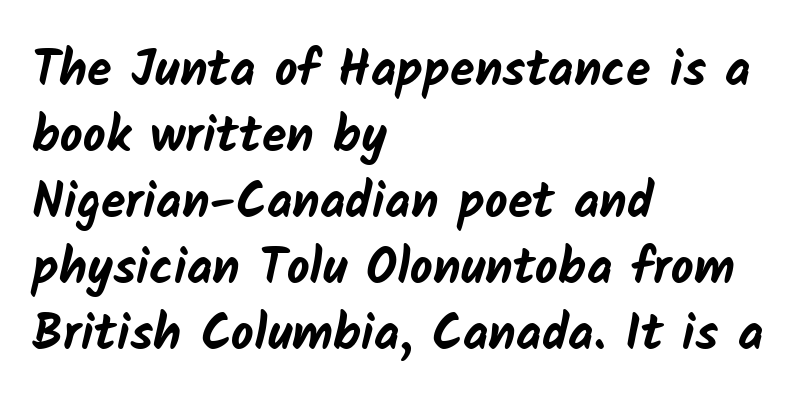
{"serif": "no", "bold": "yes", "weight": "bold", "width": "normal", "stroke_contrast": "low", "x_height": "medium", "monospaced": "no", "underline": "no", "align": "left", "line_spacing": "normal", "line_spacing_ratio": 1.32, "letter_spacing": "normal", "letter_spacing_em": 0.0, "glyph_px": 50}
